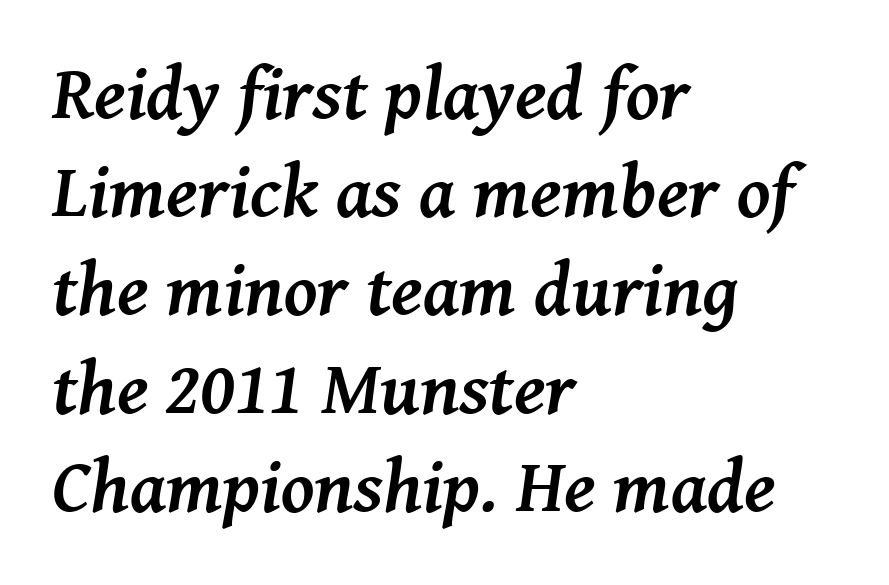
{"serif": "yes", "italic": "yes", "lean": "right", "slant_degrees": 8, "bold": "yes", "weight": "semibold", "width": "normal", "stroke_contrast": "medium", "x_height": "medium", "monospaced": "no", "underline": "no", "align": "left", "line_spacing": "normal", "line_spacing_ratio": 1.31, "letter_spacing": "normal", "letter_spacing_em": 0.0, "glyph_px": 75}
